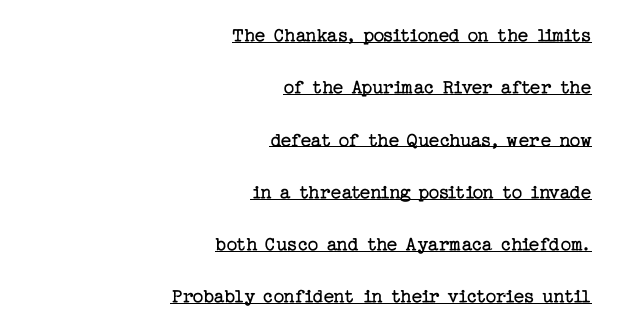
A roman cut, with each character standing at attention. Tracking value appears to be zero — textbook default spacing. In designer terms, the underline attribute is active on this setting. These glyphs show unthickened strokes, regular width or finer. Horizontally, the lines are justified to the trailing edge only.
